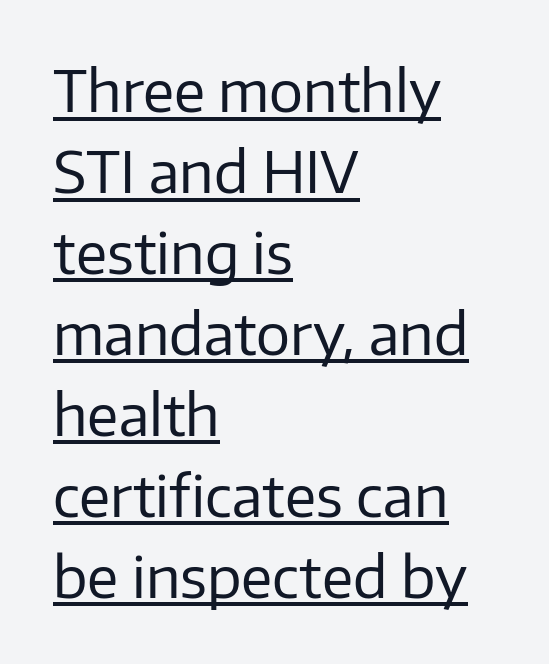
Standard letterfit; no display-style spreading of the glyphs. Which margin do the lines hug? The left one — the right edge is uneven. Varying glyph widths throughout — classic text-font behaviour. Is there any slant? The stems are plumb. Underlining? Definitely there.
